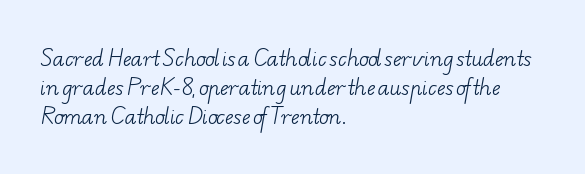
{"bold": "no", "underline": "no", "align": "left", "line_spacing": "normal", "line_spacing_ratio": 1.45, "letter_spacing": "normal", "letter_spacing_em": 0.0, "glyph_px": 20}
